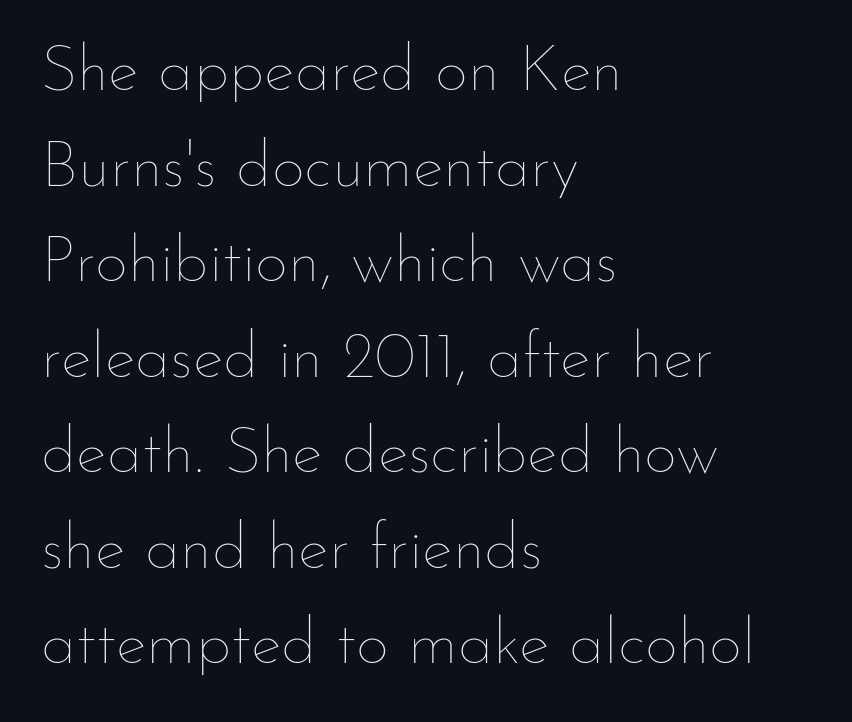
The image shows 65 px thin type, upright; set left-aligned, normal line spacing (1.47x), normal letter spacing, not underlined; low stroke contrast and a small x-height.
